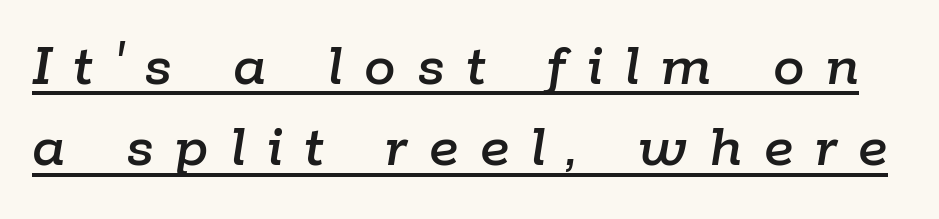
The image shows 63 px text type, italic (leaning right); set normal line spacing (1.29x), unusually wide letter spacing (+0.34 em), underlined; low stroke contrast and a medium x-height.
